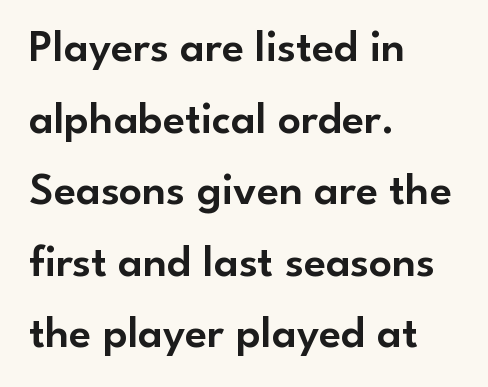
Q: Is the text italic (slanted)? A: No, it is upright.
Q: Is the typeface a serif or a sans-serif typeface? A: Sans-serif.
Q: Is the text underlined? A: No.
Q: How is the paragraph aligned? A: Left-aligned.
Q: Is the spacing between letters normal or unusually wide? A: Normal.
Q: Is the spacing between lines tight, normal or loose? A: Normal.
Q: Width (condensed, normal, or wide)? A: Normal.
Q: Stroke contrast? A: Low.
Q: x-height? A: Small.
Q: Monospaced? A: No.
